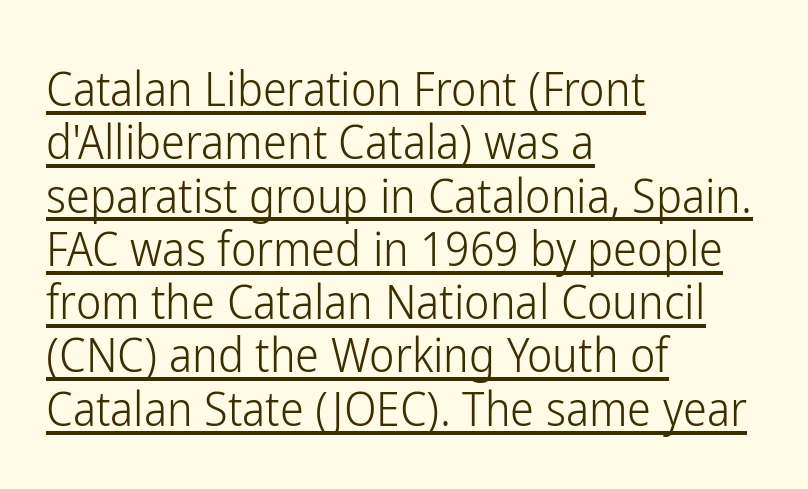
The image shows 48 px light, condensed sans-serif type, upright; set left-aligned, tight line spacing (1.11x), normal letter spacing, underlined; low stroke contrast and a medium x-height.
